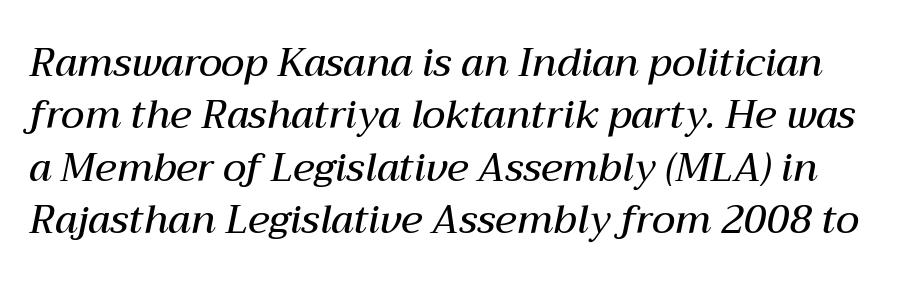
{"italic": "yes", "lean": "right", "slant_degrees": 12, "bold": "semi", "weight": "semibold", "width": "normal", "stroke_contrast": "medium", "x_height": "medium", "monospaced": "no", "underline": "no", "line_spacing": "normal", "line_spacing_ratio": 1.34, "letter_spacing": "normal", "letter_spacing_em": 0.0, "glyph_px": 39}
